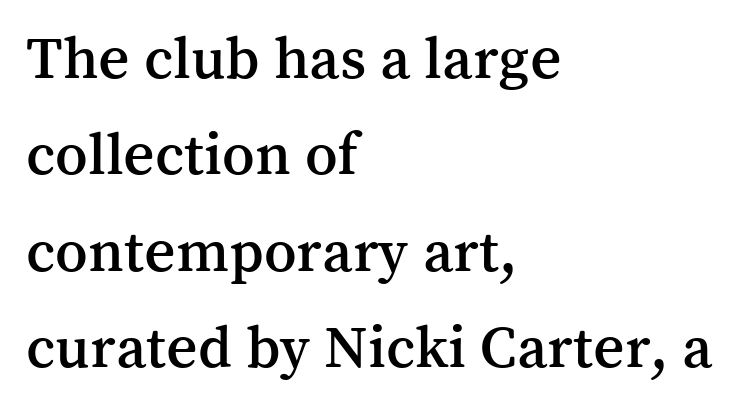
The image shows 61 px serif type, upright; set left-aligned, normal line spacing (1.58x), normal letter spacing, not underlined; medium stroke contrast and a medium x-height.
